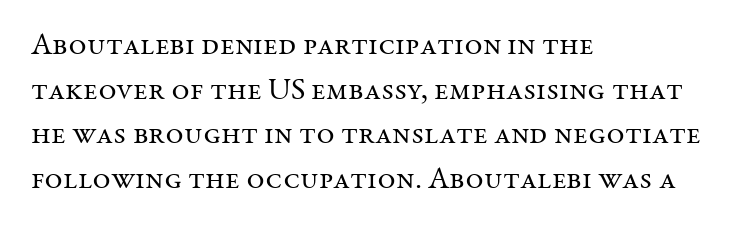
The image shows 31 px regular-weight serif type, upright; set left-aligned, normal line spacing (1.44x), normal letter spacing, not underlined; medium stroke contrast and a medium x-height.
